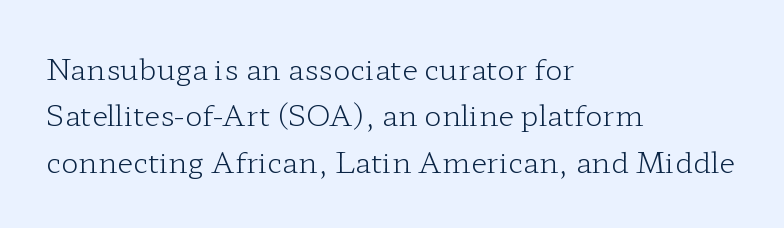
{"serif": "yes", "italic": "no", "bold": "no", "weight": "light", "width": "wide", "stroke_contrast": "low", "x_height": "medium", "monospaced": "no", "underline": "no", "align": "left", "line_spacing": "normal", "line_spacing_ratio": 1.6, "letter_spacing": "normal", "letter_spacing_em": 0.0, "glyph_px": 29}
